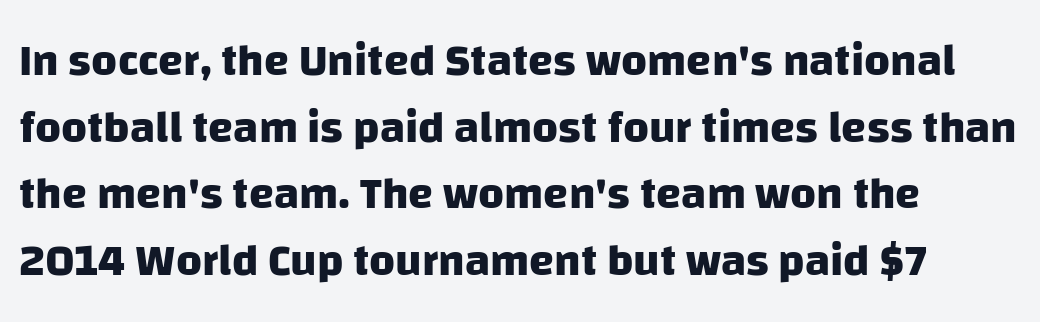
{"serif": "no", "bold": "yes", "weight": "heavy", "width": "normal", "stroke_contrast": "low", "x_height": "large", "monospaced": "no", "underline": "no", "align": "left", "line_spacing": "normal", "line_spacing_ratio": 1.48, "letter_spacing": "normal", "letter_spacing_em": 0.0, "glyph_px": 45}
